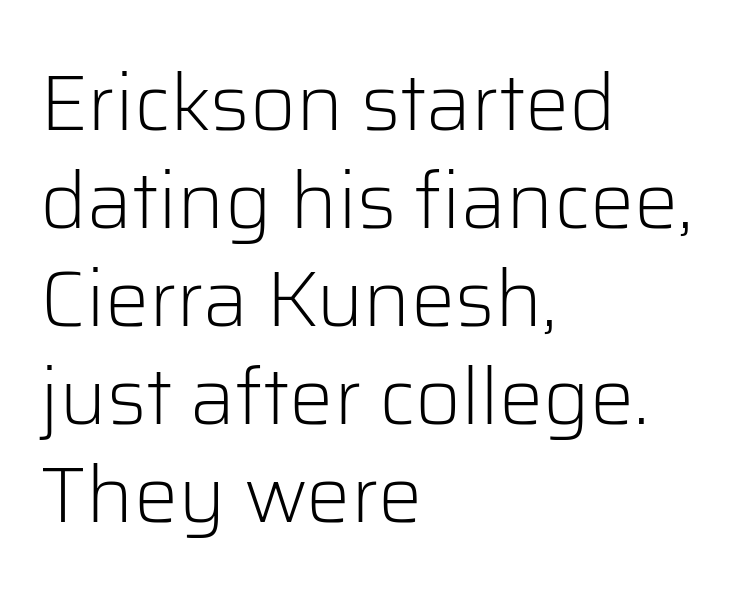
{"serif": "no", "italic": "no", "bold": "no", "weight": "light", "width": "normal", "stroke_contrast": "low", "x_height": "medium", "monospaced": "no", "underline": "no", "align": "left", "line_spacing_ratio": 1.24, "letter_spacing": "normal", "letter_spacing_em": 0.0, "glyph_px": 79}
